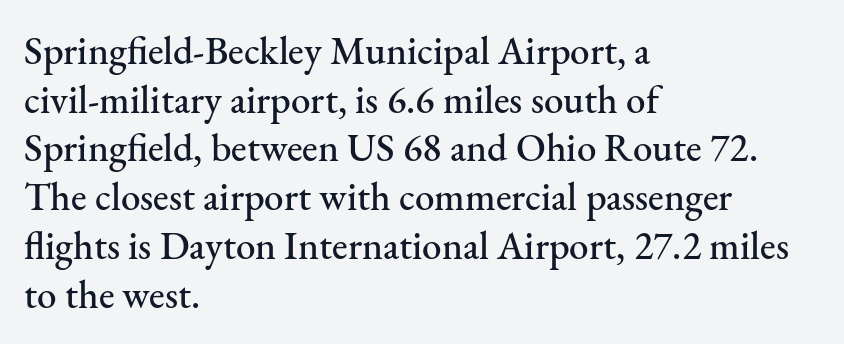
{"serif": "yes", "italic": "no", "width": "normal", "stroke_contrast": "medium", "x_height": "small", "monospaced": "no", "underline": "no", "align": "left", "line_spacing": "normal", "line_spacing_ratio": 1.25, "letter_spacing": "normal", "letter_spacing_em": 0.0, "glyph_px": 39}
